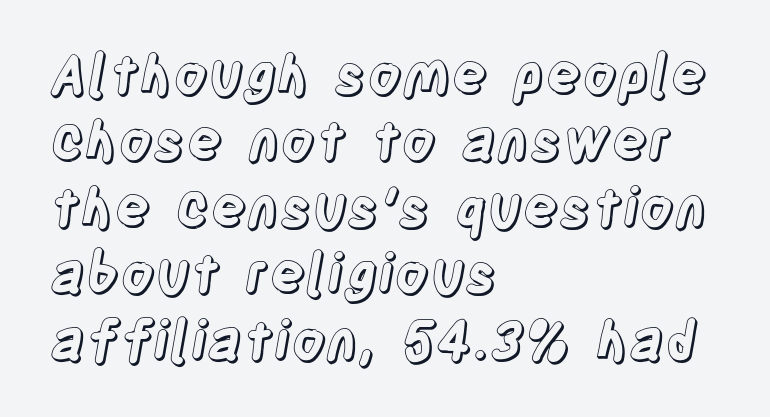
Q: Is the text italic (slanted)? A: Yes.
Q: Is the text underlined? A: No.
Q: How is the paragraph aligned? A: Left-aligned.
Q: Is the spacing between letters normal or unusually wide? A: Normal.
Q: Width (condensed, normal, or wide)? A: Condensed.
Q: x-height? A: Large.
Q: Monospaced? A: No.
